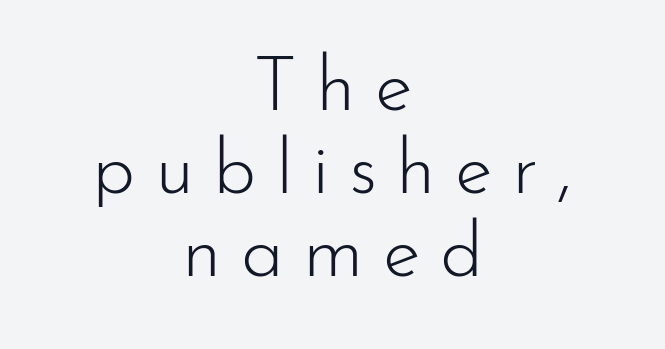
The text was rendered using a sans face with plain stroke endings. The rendering uses natural spacing where letterforms have individual widths. The letterforms stand isolated, each surrounded by extra space. This rendering features lettering with no underline. Every character sits straight up, as roman type does.
